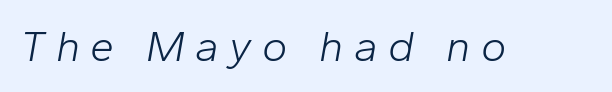
Clear beneath every line of the passage. No letter is thick-stroked: the sample isn't bold. The rendering uses natural spacing where letterforms have individual widths. Observe the lean: these are italic letterforms. Compared with typical body copy, the letter spacing here is much looser.
